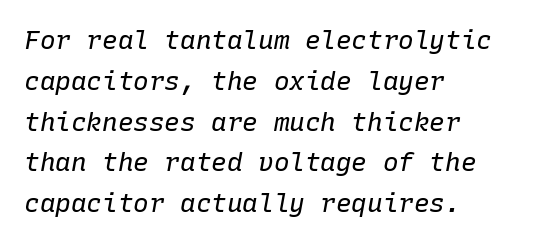
Evenly set lines give the paragraph a standard silhouette. Only glyphs here, with clear space below each row. How are the letters spaced? Ordinarily, with no added tracking. Weight class: somewhere from thin through regular. The typography opts for an oblique posture over an upright one. Where is the straight margin? On the left.
